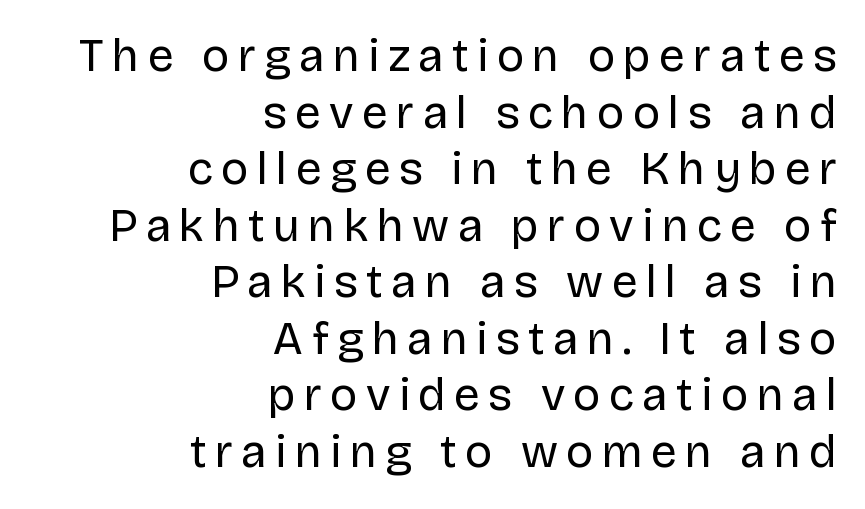
The image shows 46 px regular-weight sans-serif type, upright; set right-aligned, line spacing 1.23x, not underlined; low stroke contrast and a large x-height.
